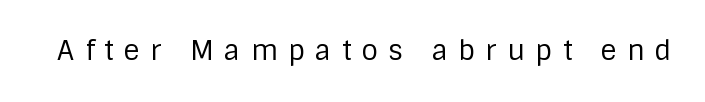
These glyphs show unthickened strokes, regular width or finer. Underlining? Definitely not there. Characters remain perfectly vertical along every line. Caption: expanded tracking, letters set apart.
